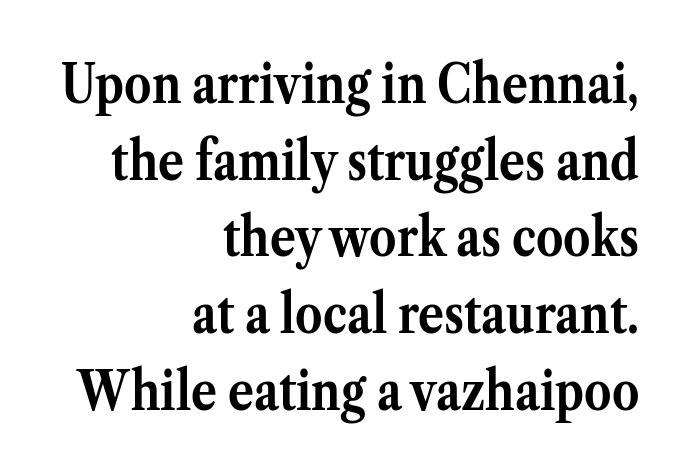
Q: Is the text bold? A: Yes.
Q: Is the text italic (slanted)? A: No, it is upright.
Q: Is the typeface a serif or a sans-serif typeface? A: Serif.
Q: Is the text underlined? A: No.
Q: How is the paragraph aligned? A: Right-aligned.
Q: Is the spacing between letters normal or unusually wide? A: Normal.
Q: Is the spacing between lines tight, normal or loose? A: Normal.
Q: Width (condensed, normal, or wide)? A: Normal.
Q: Stroke contrast? A: Medium.
Q: x-height? A: Medium.
Q: Monospaced? A: No.
